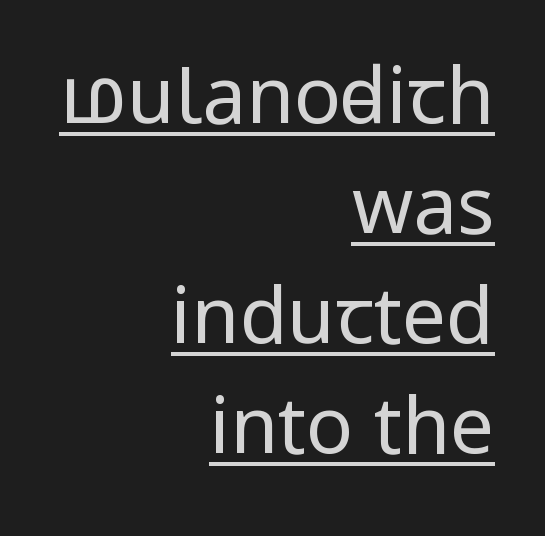
{"serif": "no", "italic": "no", "bold": "no", "weight": "regular", "width": "condensed", "stroke_contrast": "low", "underline": "yes", "align": "right", "line_spacing": "normal", "line_spacing_ratio": 1.41, "letter_spacing": "normal", "letter_spacing_em": 0.0, "glyph_px": 78}
